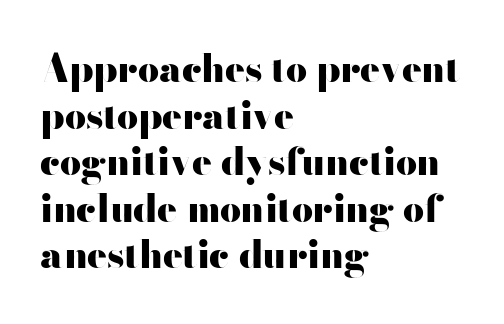
This is roman type, the default non-slanted kind. Emphasis by weight is at full strength: bold. Is the block centered? No — it sits flush against the left margin. Tracking value appears to be zero — textbook default spacing. Interline gaps are of average width in this sample.
